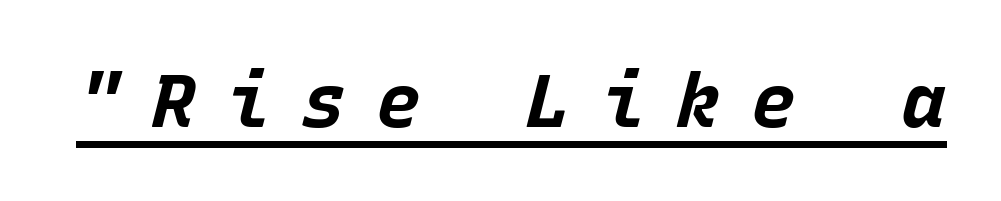
{"italic": "yes", "lean": "right", "slant_degrees": 15, "bold": "yes", "weight": "bold", "width": "normal", "stroke_contrast": "low", "x_height": "large", "monospaced": "yes", "underline": "yes", "letter_spacing": "wide", "letter_spacing_em": 0.4, "glyph_px": 75}
